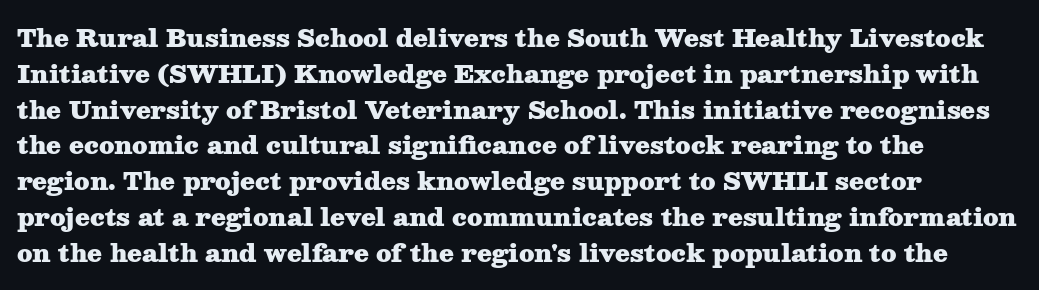
The image shows 24 px bold type, upright; set normal line spacing (1.49x), normal letter spacing, not underlined.
